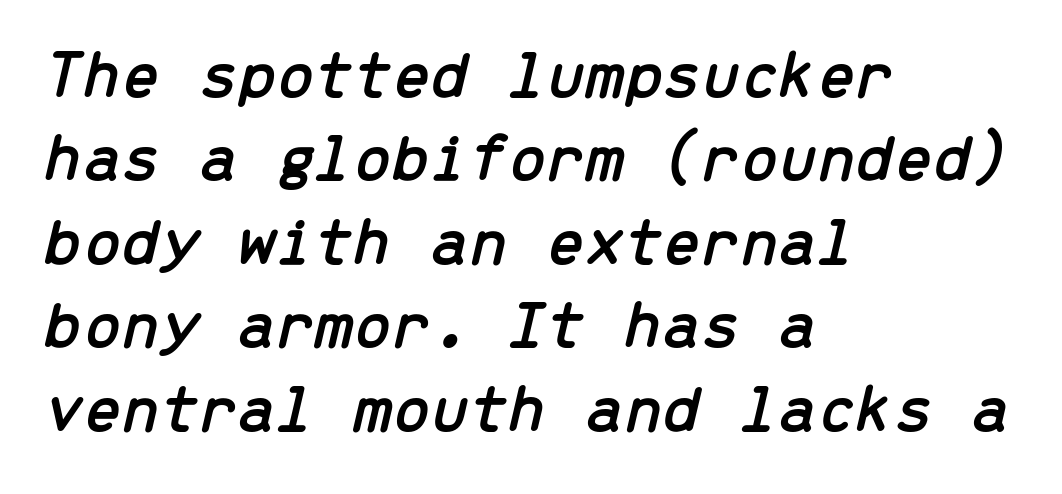
The image shows 69 px text type, italic (leaning right), monospaced; set left-aligned, line spacing 1.21x, normal letter spacing, not underlined; low stroke contrast and a medium x-height.
